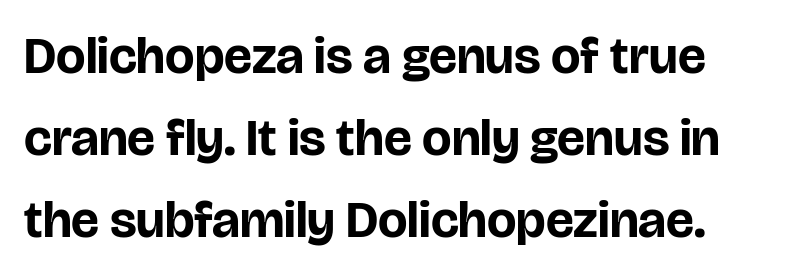
In terms of letterform style, serifs are entirely absent. Notice how thick the strokes are: this is what a full bold looks like. The passage shown is typed in a proportional face where columns would drift. You can tell it's not italic because the verticals are truly vertical.
